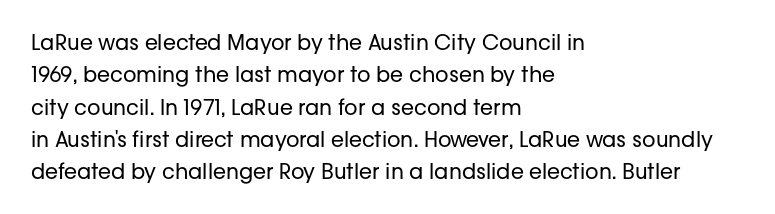
The image shows 21 px text type, upright; set left-aligned, normal line spacing (1.54x), normal letter spacing, not underlined.
